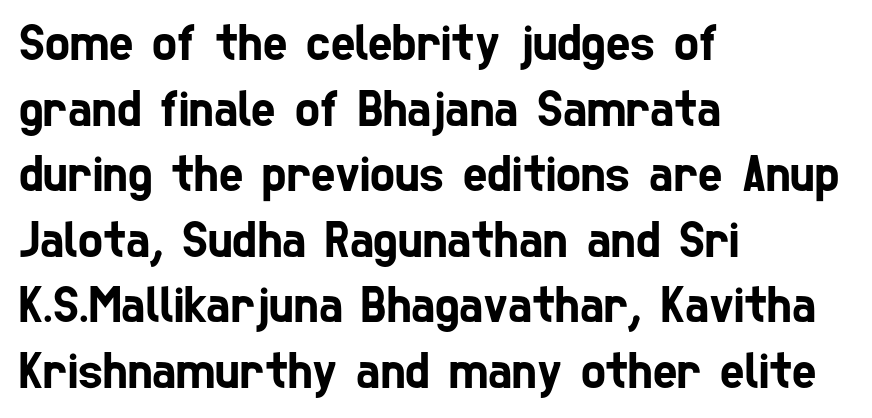
The image shows 52 px condensed sans-serif type; set left-aligned, normal line spacing (1.26x), normal letter spacing, not underlined; low stroke contrast and a medium x-height.
